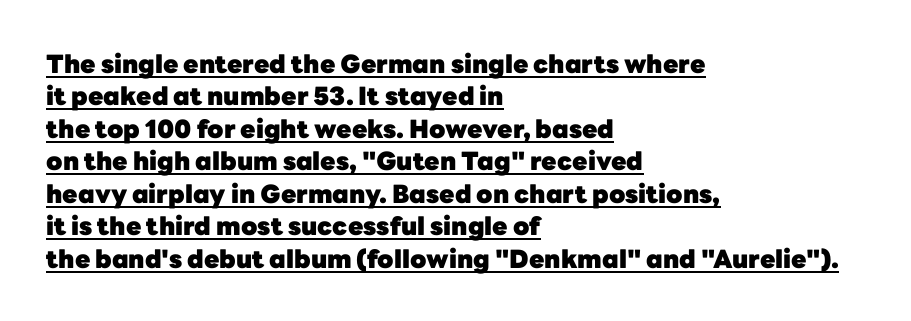
The image shows 25 px bold type, upright; set left-aligned, normal line spacing (1.3x), normal letter spacing, underlined.
